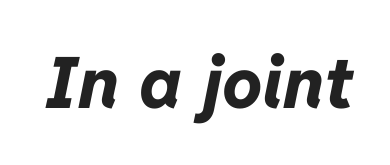
The zone under the glyphs is completely vacant. Spacing verdict: proportional, widths tailored to each character. Plenty of ink on the page — the face is bold. In terms of letterspacing, this is plain default setting.
